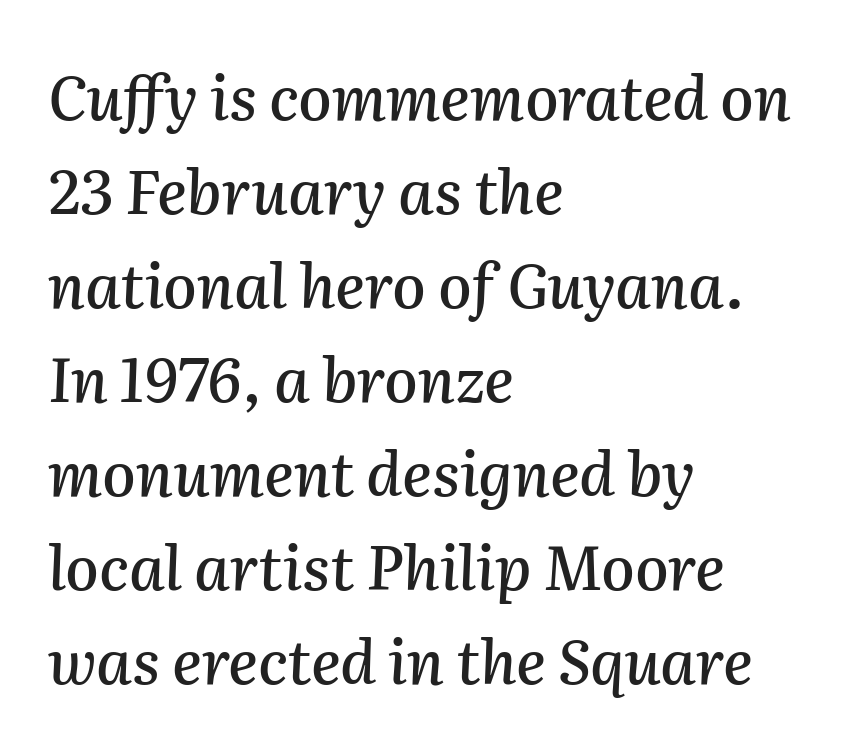
{"italic": "yes", "lean": "right", "slant_degrees": 2, "width": "normal", "stroke_contrast": "medium", "x_height": "medium", "monospaced": "no", "underline": "no", "align": "left", "line_spacing": "normal", "line_spacing_ratio": 1.54, "letter_spacing": "normal", "letter_spacing_em": 0.0, "glyph_px": 61}
